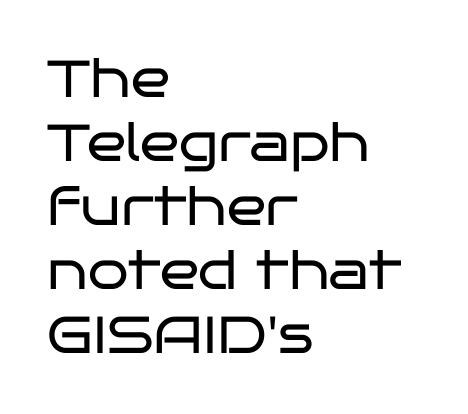
Q: Is the text bold? A: No.
Q: Is the text italic (slanted)? A: No, it is upright.
Q: Is the typeface a serif or a sans-serif typeface? A: Sans-serif.
Q: Is the text underlined? A: No.
Q: How is the paragraph aligned? A: Left-aligned.
Q: Is the spacing between letters normal or unusually wide? A: Normal.
Q: Width (condensed, normal, or wide)? A: Wide.
Q: Stroke contrast? A: Low.
Q: x-height? A: Large.
Q: Monospaced? A: No.
